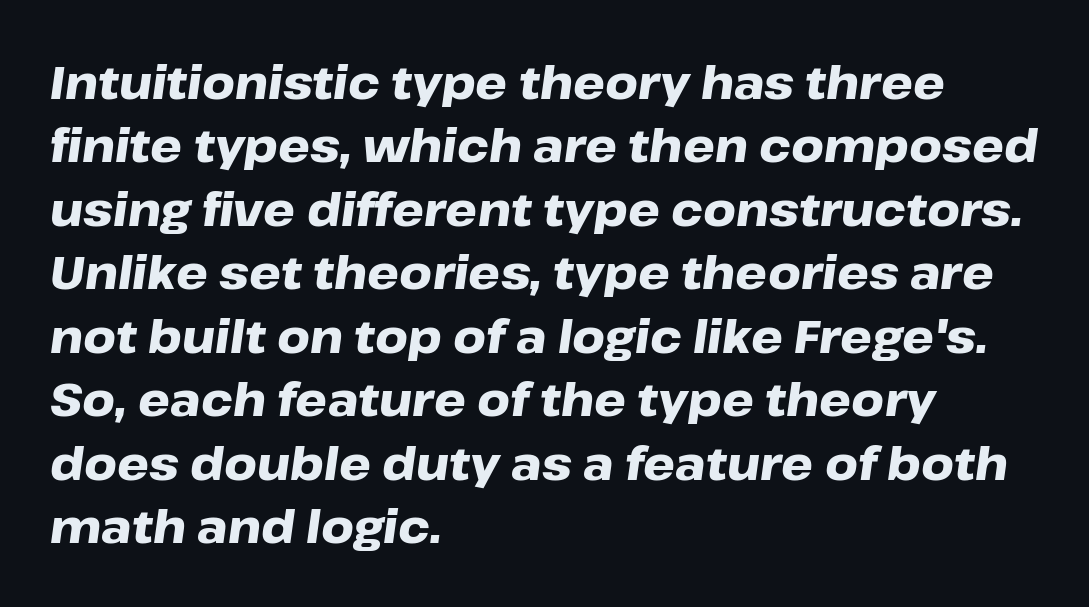
Q: Is the text bold? A: Yes.
Q: Is the text italic (slanted)? A: Yes, it leans right by about 8 degrees.
Q: Is the text underlined? A: No.
Q: How is the paragraph aligned? A: Left-aligned.
Q: Is the spacing between letters normal or unusually wide? A: Normal.
Q: Is the spacing between lines tight, normal or loose? A: Normal.
Q: Width (condensed, normal, or wide)? A: Wide.
Q: Stroke contrast? A: Low.
Q: x-height? A: Medium.
Q: Monospaced? A: No.
